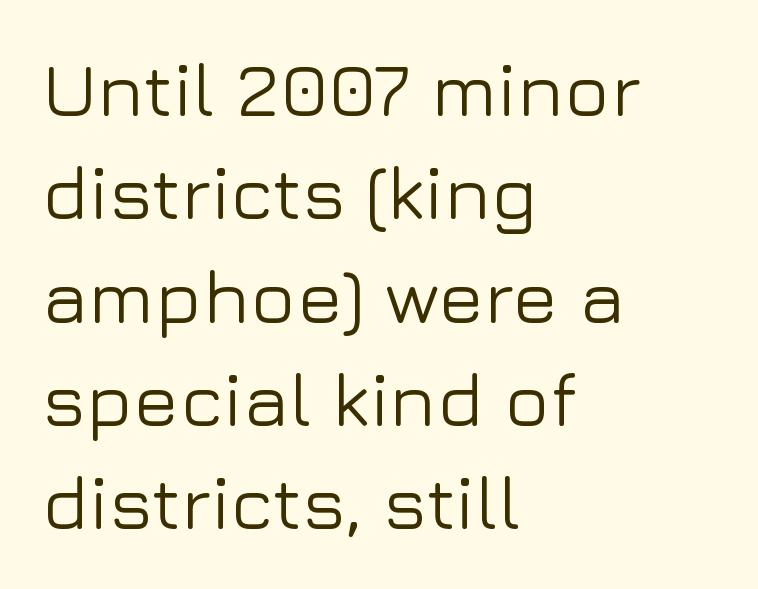
{"serif": "no", "italic": "no", "width": "normal", "stroke_contrast": "low", "x_height": "medium", "monospaced": "no", "underline": "no", "align": "left", "line_spacing": "normal", "line_spacing_ratio": 1.36, "letter_spacing": "normal", "letter_spacing_em": 0.0, "glyph_px": 76}
